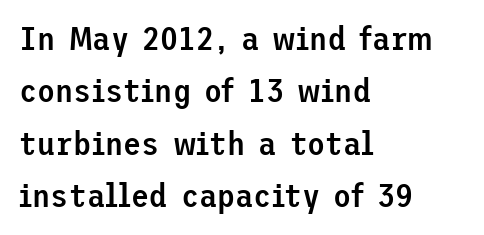
The image shows 33 px semibold sans-serif type, upright; set left-aligned, normal line spacing (1.59x), normal letter spacing, not underlined; low stroke contrast and a medium x-height.
